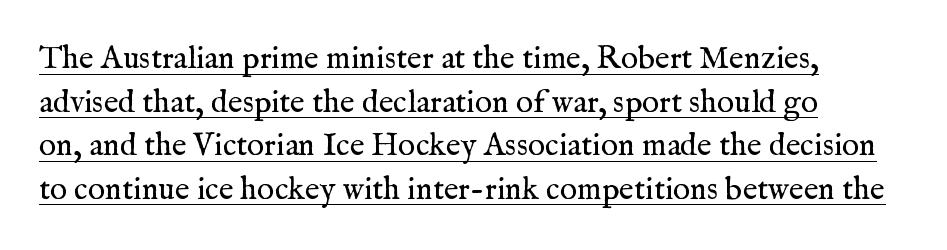
Regular leading. The string is rendered with underlining switched on. You could not count columns in this text — the font is proportionally spaced. Weight: not bold — regular or lighter. The rendering shows small feet on the letterforms — a serif design. Every character sits straight up, as roman type does.
